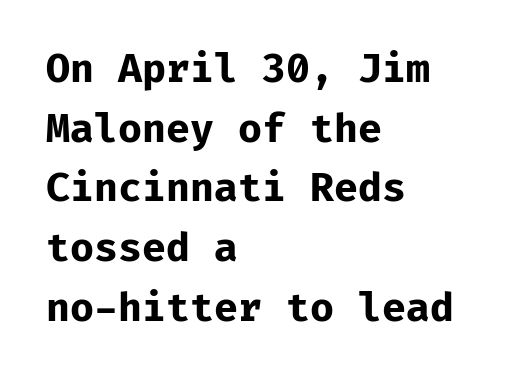
Q: Is the text bold? A: Yes.
Q: Is the text italic (slanted)? A: No, it is upright.
Q: Is the typeface a serif or a sans-serif typeface? A: Sans-serif.
Q: Is the text underlined? A: No.
Q: How is the paragraph aligned? A: Left-aligned.
Q: Is the spacing between letters normal or unusually wide? A: Normal.
Q: Is the spacing between lines tight, normal or loose? A: Normal.
Q: Width (condensed, normal, or wide)? A: Normal.
Q: Stroke contrast? A: Low.
Q: x-height? A: Medium.
Q: Monospaced? A: Yes.
